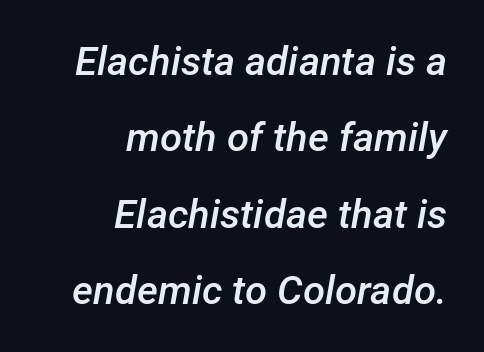
Q: Is the text bold? A: Semi-bold.
Q: Is the text italic (slanted)? A: Yes, it leans right by about 12 degrees.
Q: Is the text underlined? A: No.
Q: How is the paragraph aligned? A: Right-aligned.
Q: Is the spacing between letters normal or unusually wide? A: Normal.
Q: Is the spacing between lines tight, normal or loose? A: Loose.
Q: Width (condensed, normal, or wide)? A: Normal.
Q: Stroke contrast? A: Low.
Q: x-height? A: Medium.
Q: Monospaced? A: No.
